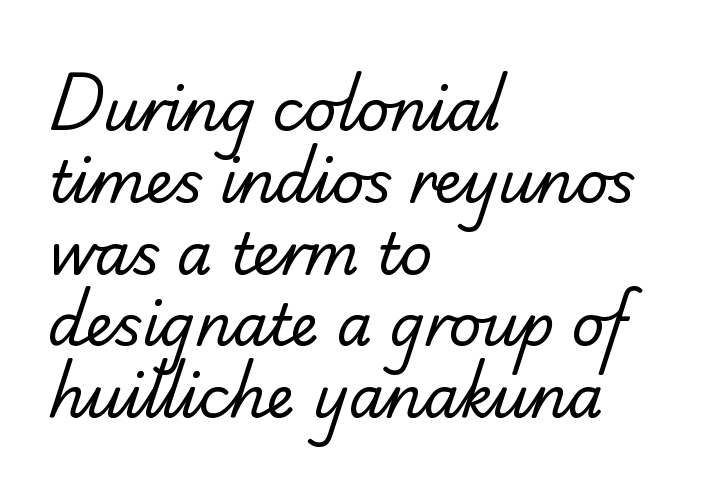
Q: Is the text bold? A: No.
Q: Is the typeface a serif or a sans-serif typeface? A: Serif.
Q: Is the text underlined? A: No.
Q: How is the paragraph aligned? A: Left-aligned.
Q: Is the spacing between letters normal or unusually wide? A: Normal.
Q: Is the spacing between lines tight, normal or loose? A: Normal.
Q: Width (condensed, normal, or wide)? A: Normal.
Q: Stroke contrast? A: Low.
Q: x-height? A: Small.
Q: Monospaced? A: No.
